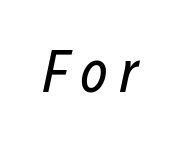
Q: Is the text bold? A: No.
Q: Is the text italic (slanted)? A: Yes, it leans right by about 12 degrees.
Q: Is the text underlined? A: No.
Q: Width (condensed, normal, or wide)? A: Condensed.
Q: Stroke contrast? A: Low.
Q: x-height? A: Medium.
Q: Monospaced? A: No.
